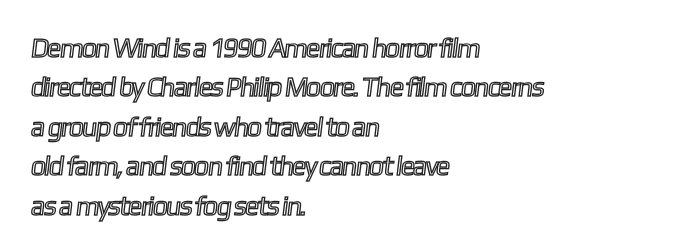
The image shows 27 px text type; set left-aligned, normal line spacing (1.46x), normal letter spacing, not underlined.
